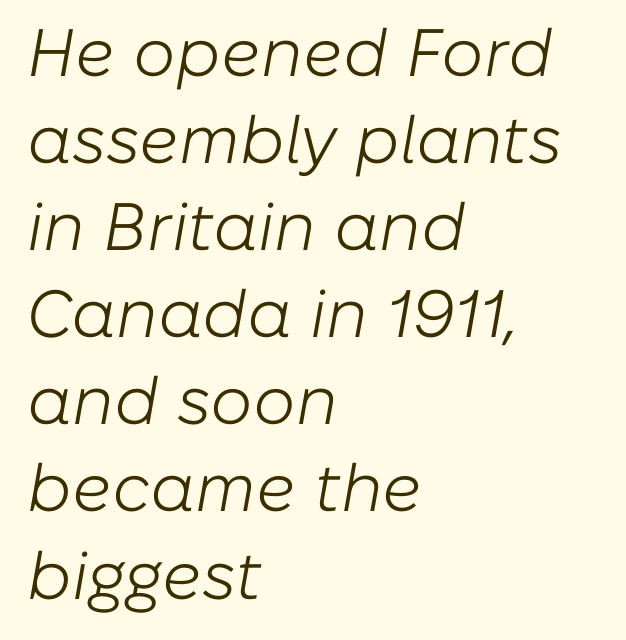
{"italic": "yes", "lean": "right", "slant_degrees": 10, "bold": "no", "weight": "light", "width": "normal", "stroke_contrast": "low", "x_height": "medium", "monospaced": "no", "underline": "no", "align": "left", "line_spacing": "normal", "line_spacing_ratio": 1.3, "letter_spacing": "normal", "letter_spacing_em": 0.0, "glyph_px": 67}
